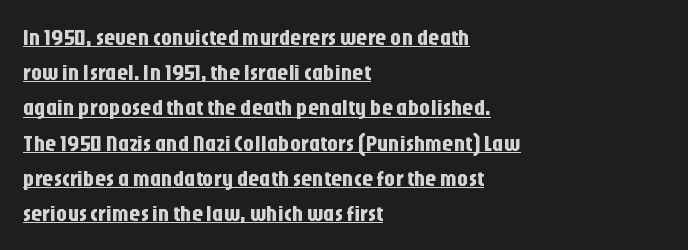
{"italic": "no", "underline": "yes", "align": "left", "line_spacing": "normal", "line_spacing_ratio": 1.6, "letter_spacing": "normal", "letter_spacing_em": 0.0, "glyph_px": 22}
